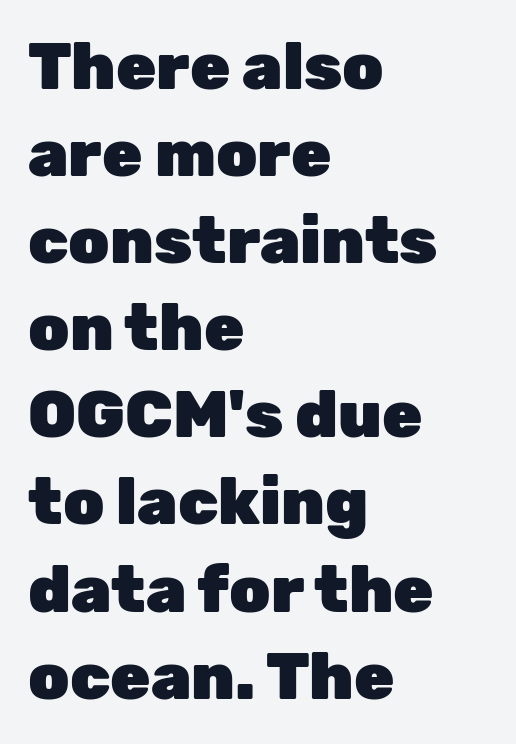
Where is the straight margin? On the left. Honestly, the row spacing looks completely unremarkable. Observe the absence of serifs on each vertical stroke in this sample. The type is set solid horizontally, with unmodified tracking.
